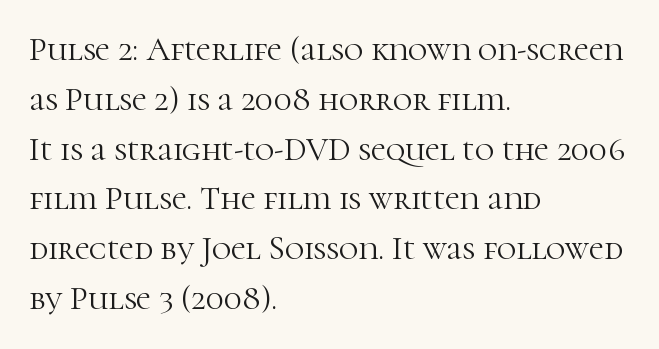
Looks like regular typesetting: each glyph gets only the width it needs. Nobody touched the tracking dial on this one. Compared with a typical body face, this is equally light or lighter still. Horizontally, the lines are justified to the leading edge only. This rendering employs a face with finishing strokes, i.e., a serif. Quick note: underline off.
